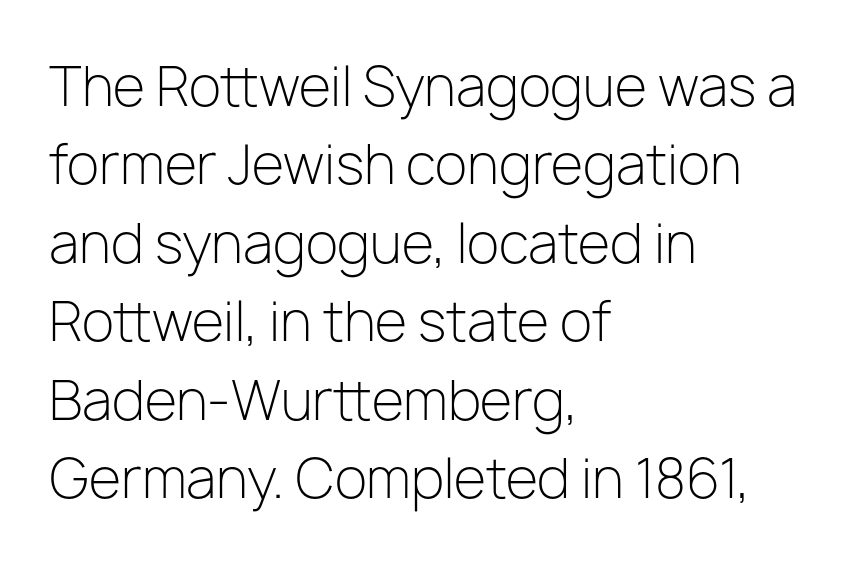
The rendering uses a moderate line-height, typical for paragraphs. Honestly, the letter spacing is just normal — you wouldn't notice it. The space beneath each line is pristine and unruled. The lines are quadded left.
